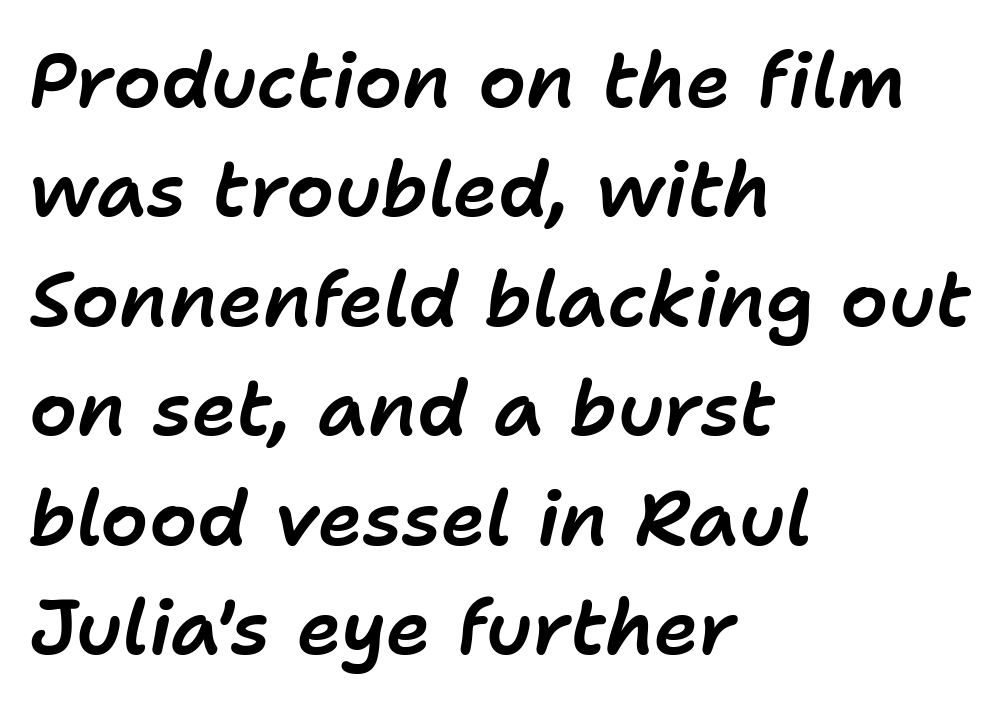
{"italic": "yes", "lean": "right", "slant_degrees": 11, "width": "normal", "stroke_contrast": "low", "x_height": "medium", "monospaced": "no", "underline": "no", "align": "left", "line_spacing": "normal", "line_spacing_ratio": 1.44, "letter_spacing": "normal", "letter_spacing_em": 0.0, "glyph_px": 76}
